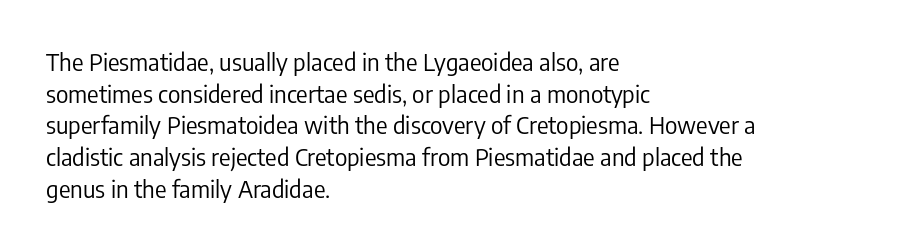
Leftover space on each line is placed entirely after the last word. The typesetting does not lean heavy: it is not bold. Honestly, the letter spacing is just normal — you wouldn't notice it. Underline: absent. If you drew a line through each stem, it would be perfectly vertical.
